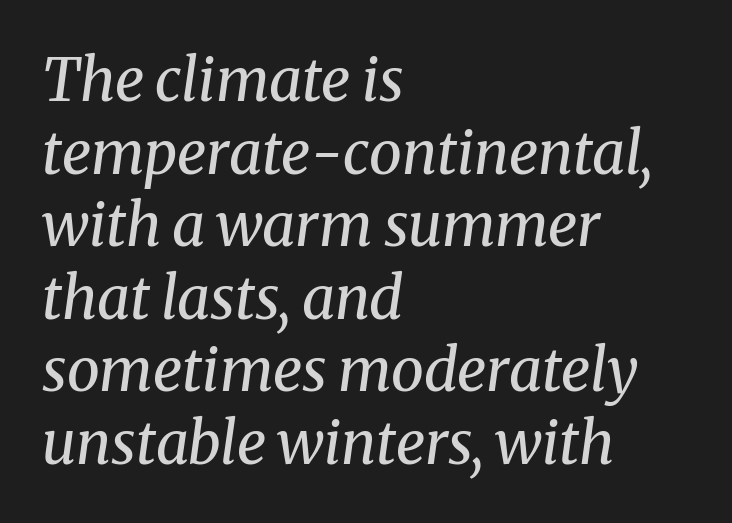
The image shows 59 px regular-weight serif type, italic (leaning right); set left-aligned, line spacing 1.23x, normal letter spacing, not underlined; medium stroke contrast and a medium x-height.
